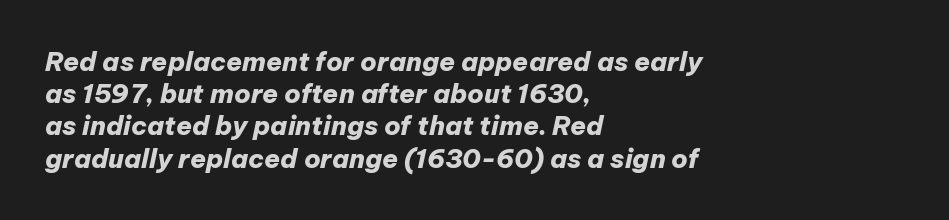
Q: Is the text bold? A: Yes.
Q: Is the text italic (slanted)? A: Yes, it leans right by about 12 degrees.
Q: Is the text underlined? A: No.
Q: How is the paragraph aligned? A: Left-aligned.
Q: Is the spacing between letters normal or unusually wide? A: Normal.
